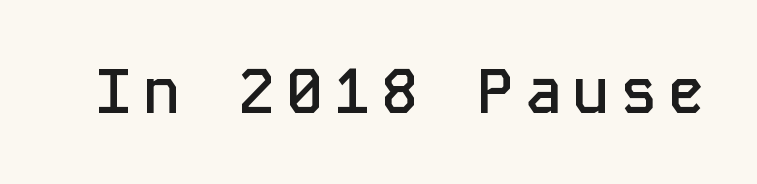
Q: Is the text bold? A: Semi-bold.
Q: Is the text italic (slanted)? A: No, it is upright.
Q: Is the typeface a serif or a sans-serif typeface? A: Sans-serif.
Q: Is the text underlined? A: No.
Q: Width (condensed, normal, or wide)? A: Normal.
Q: Stroke contrast? A: Low.
Q: x-height? A: Medium.
Q: Monospaced? A: Yes.
